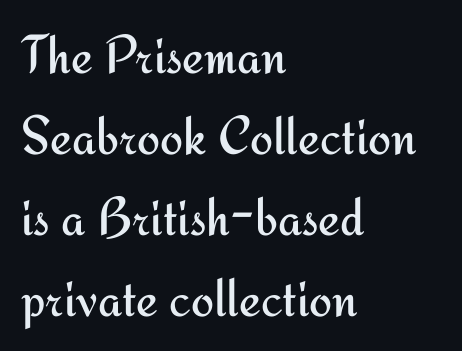
Q: Is the text bold? A: No.
Q: Is the text italic (slanted)? A: No, it is upright.
Q: Is the typeface a serif or a sans-serif typeface? A: Sans-serif.
Q: Is the text underlined? A: No.
Q: How is the paragraph aligned? A: Left-aligned.
Q: Is the spacing between letters normal or unusually wide? A: Normal.
Q: Is the spacing between lines tight, normal or loose? A: Normal.
Q: Width (condensed, normal, or wide)? A: Normal.
Q: Stroke contrast? A: Medium.
Q: x-height? A: Small.
Q: Monospaced? A: No.
